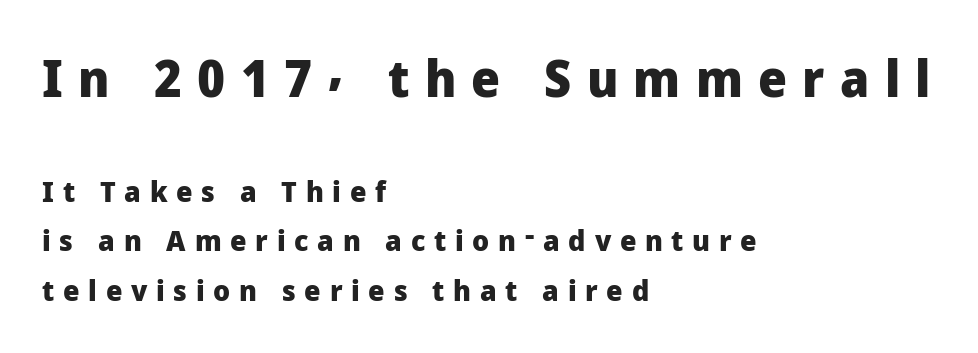
Each row of text sits above clean, open space. Students, note that the glyphs here are deliberately spaced far apart. Style check: upright. Looks like regular typesetting: each glyph gets only the width it needs. If you drew a ruler down the left edge, every line would touch it.
